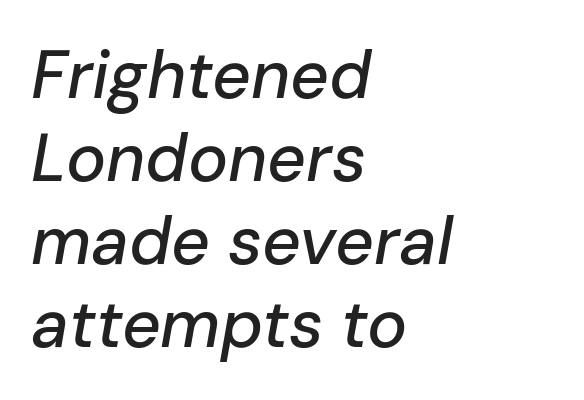
The passage is arranged the way most books set body copy — flush left. Style check: oblique. A typesetter would call this proportional, since set widths differ per character. Descenders hang freely into open space.
